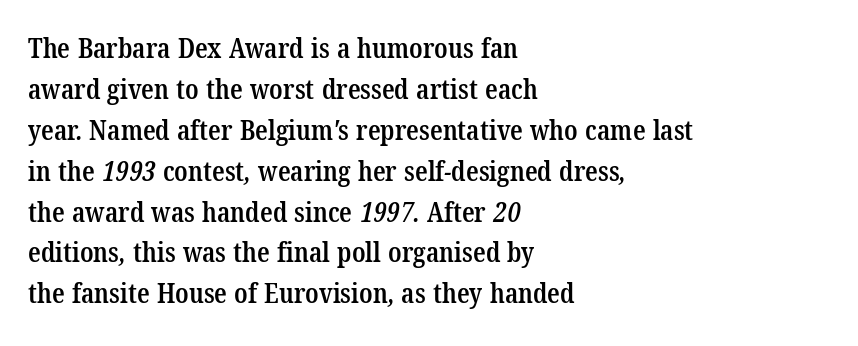
The glyphs in this specimen are seriffed. The face used here is proportionally spaced, like ordinary book or web type. Tracking here is standard; glyphs follow each other at the usual distance. The block of text has a typical density, with ordinary space between rows. The typesetting leans somewhat heavy: a semibold. Rule under the text: the space is simply empty.
